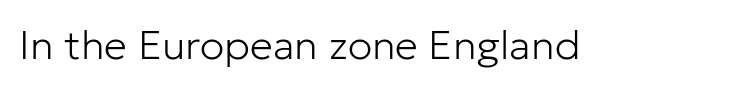
I'd call this a sans setting — the letters go barefoot. The zone under the glyphs is completely vacant. No chunkiness to these letters — they're not bold. The rendering uses natural spacing where letterforms have individual widths. You can tell it's not italic because the verticals are truly vertical. Tracking value appears to be zero — textbook default spacing.
